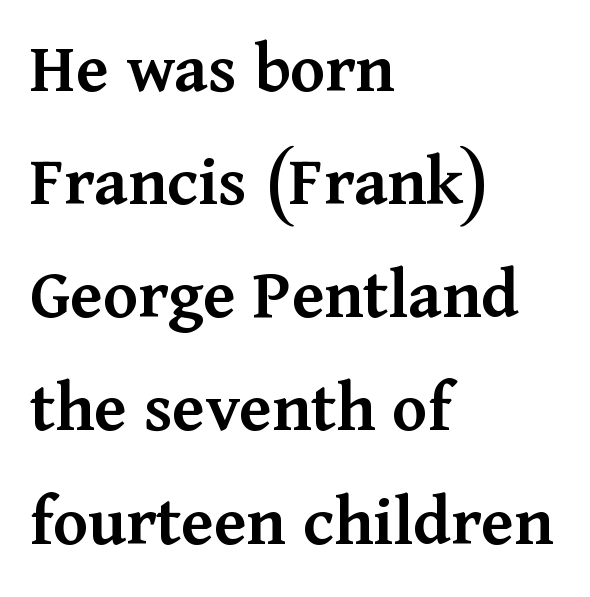
The image shows 73 px semibold serif type, upright; set left-aligned, normal line spacing (1.55x), normal letter spacing, not underlined; medium stroke contrast and a medium x-height.
